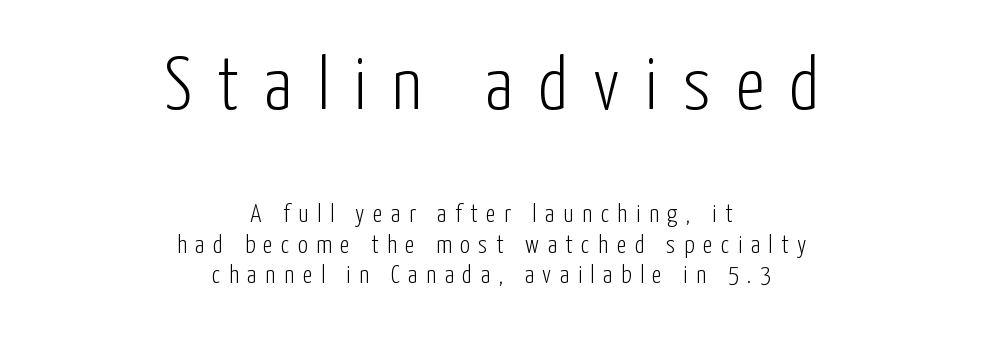
{"serif": "no", "italic": "no", "bold": "no", "weight": "light", "width": "condensed", "stroke_contrast": "low", "x_height": "medium", "monospaced": "no", "underline": "no", "align": "center", "line_spacing_ratio": 1.22, "letter_spacing": "wide", "letter_spacing_em": 0.34, "larger_block": "first", "size_ratio": 2.96, "glyph_px": 74}
